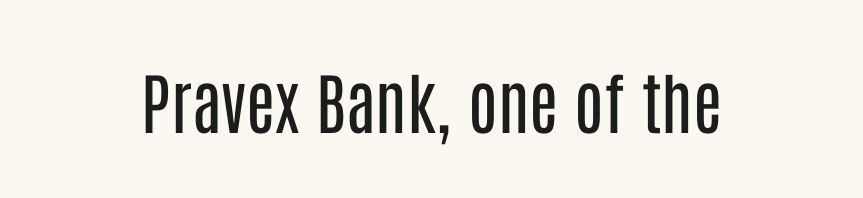
Unlike italic type, these characters show no tilt at all. Lines of text with bare space underneath. Spacing between characters is what you'd get straight out of the box. Summary of weight: not heavy and not bold.
